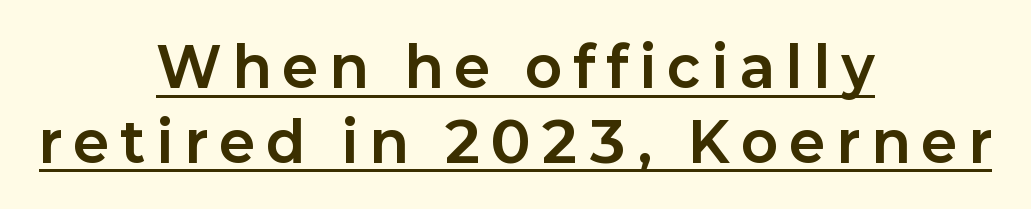
Leading matches the norm, producing a regular column. Look at the tracking — it's clearly loosened, letters drifting apart. A dark, heavy texture on the line: the type is bold. You could not count columns in this text — the font is proportionally spaced.
